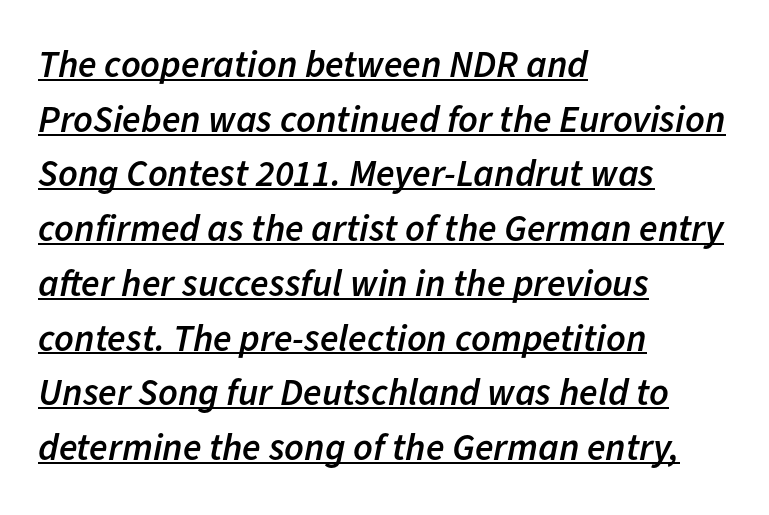
The image shows 38 px semibold type, italic (leaning right); set left-aligned, normal line spacing (1.44x), normal letter spacing, underlined; low stroke contrast and a medium x-height.
